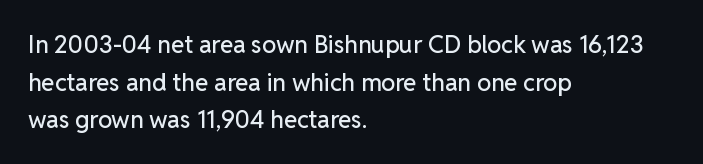
Students, observe: this is what conventionally led text looks like. When letters stand straight like this, we call the style roman or upright. Horizontally, the lines are justified to the leading edge only. The type is set solid horizontally, with unmodified tracking. The baseline area is clear.
